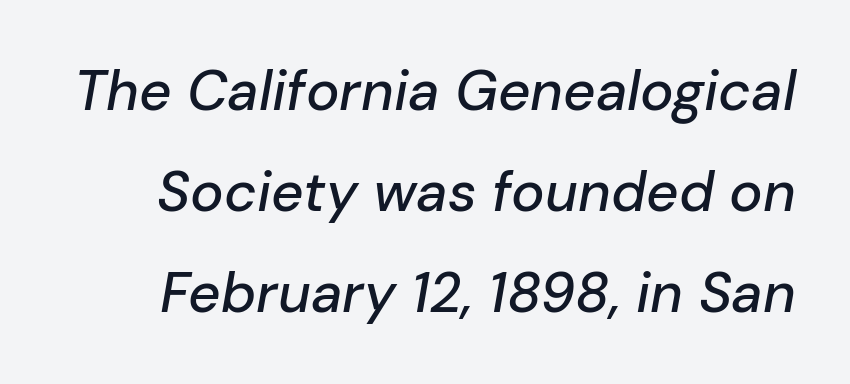
The image shows 56 px text type, italic (leaning right); set line spacing 1.8x, normal letter spacing, not underlined; low stroke contrast and a medium x-height.
